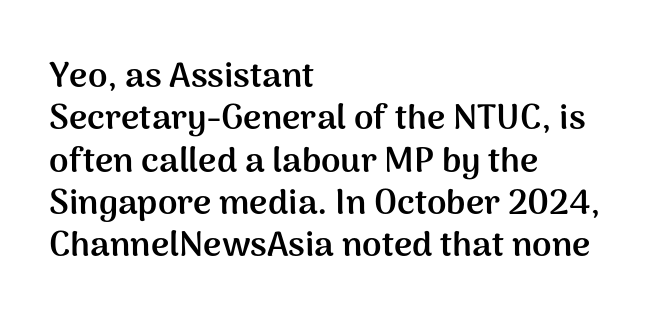
The image shows 35 px semibold sans-serif type, upright; set left-aligned, line spacing 1.21x, normal letter spacing, not underlined; medium stroke contrast and a medium x-height.
